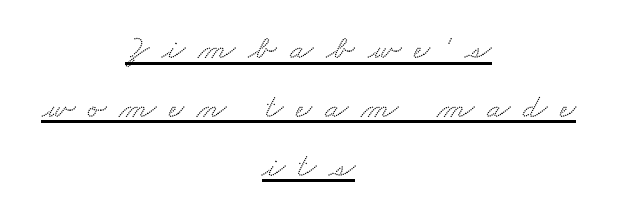
Q: Is the typeface a serif or a sans-serif typeface? A: Serif.
Q: Is the text underlined? A: Yes.
Q: How is the paragraph aligned? A: Centered.
Q: Is the spacing between letters normal or unusually wide? A: Unusually wide.
Q: Width (condensed, normal, or wide)? A: Wide.
Q: Stroke contrast? A: Medium.
Q: x-height? A: Small.
Q: Monospaced? A: No.
